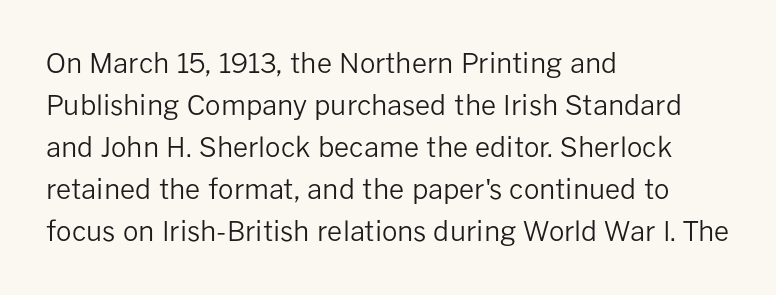
{"italic": "no", "bold": "no", "underline": "no", "align": "left", "line_spacing": "normal", "line_spacing_ratio": 1.56, "letter_spacing": "normal", "letter_spacing_em": 0.0, "glyph_px": 27}
